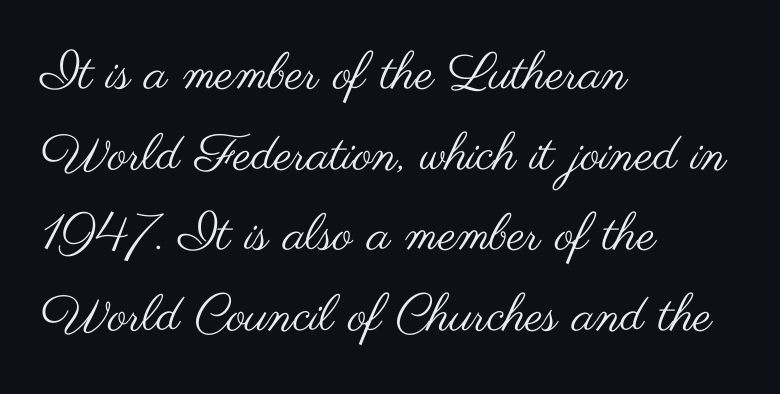
{"serif": "no", "bold": "no", "weight": "regular", "width": "wide", "stroke_contrast": "medium", "x_height": "small", "monospaced": "no", "underline": "no", "align": "left", "line_spacing": "normal", "line_spacing_ratio": 1.58, "letter_spacing": "normal", "letter_spacing_em": 0.0, "glyph_px": 51}
